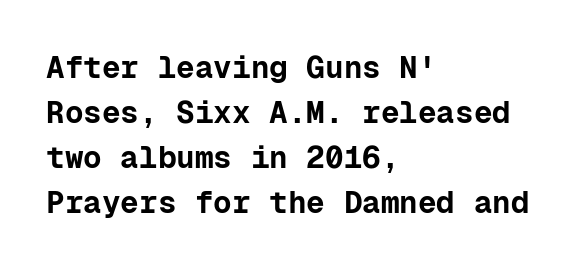
These lines keep a tight, regular rhythm from letter to letter. Quick note: not italic, upright. The paragraph shown leans on its left margin. Plain, unruled lines of type. The passage shown is typed in a monospace face where columns stay perfectly aligned. This sample uses a sans-serif face.
